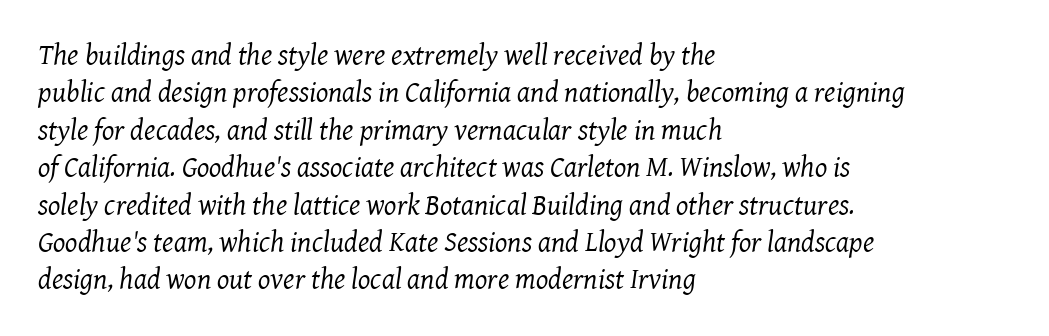
Q: Is the text bold? A: No.
Q: Is the text italic (slanted)? A: Yes, it leans right by about 8 degrees.
Q: Is the typeface a serif or a sans-serif typeface? A: Serif.
Q: Is the text underlined? A: No.
Q: How is the paragraph aligned? A: Left-aligned.
Q: Is the spacing between letters normal or unusually wide? A: Normal.
Q: Is the spacing between lines tight, normal or loose? A: Normal.
Q: Width (condensed, normal, or wide)? A: Normal.
Q: Stroke contrast? A: Medium.
Q: x-height? A: Medium.
Q: Monospaced? A: No.
